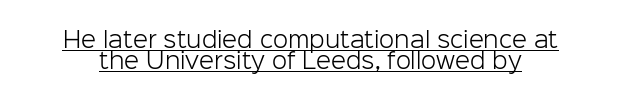
The image shows 22 px text type, upright; set tight line spacing (0.96x), normal letter spacing, underlined.
